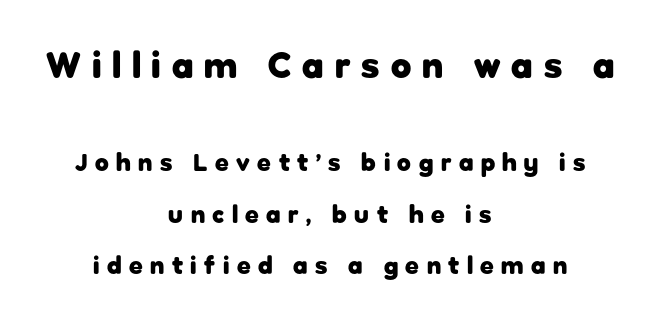
Q: Is the text bold? A: Yes.
Q: Is the text italic (slanted)? A: No, it is upright.
Q: Is the typeface a serif or a sans-serif typeface? A: Sans-serif.
Q: Is the text underlined? A: No.
Q: How is the paragraph aligned? A: Centered.
Q: Is the spacing between letters normal or unusually wide? A: Unusually wide.
Q: Is the spacing between lines tight, normal or loose? A: Loose.
Q: Which block of text is set in a larger size, the first (top) or the second (bottom)? A: The first (top) one.
Q: Width (condensed, normal, or wide)? A: Normal.
Q: Stroke contrast? A: Low.
Q: x-height? A: Medium.
Q: Monospaced? A: No.
